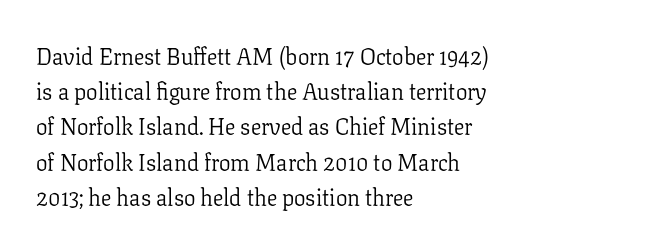
The image shows 23 px text type, upright; set left-aligned, normal line spacing (1.53x), normal letter spacing, not underlined.
